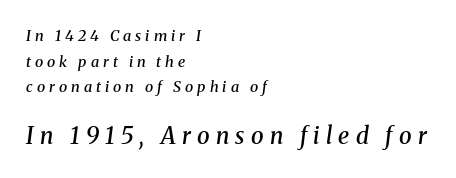
Italic? Definitely — the glyphs are oblique. Every row of glyphs begins at an identical x-position on the left. You could only call the tracking loose — the letters float apart. The face used here appears at its bigger size in the lower chunk. Summary of weight: moderately heavy, a semibold. Descender tails drop into unmarked territory.
